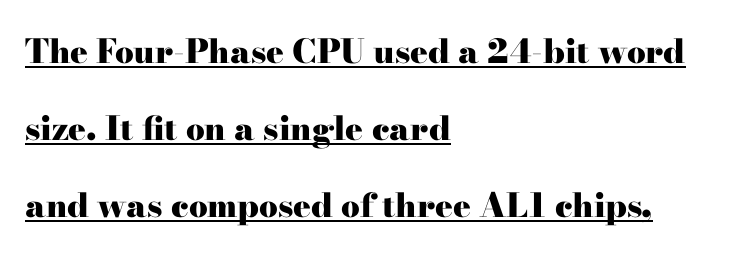
Alignment: flush left. Serifs: yes, visible at the terminals of the letterforms. Like a heading marked for emphasis, these lines bear an underscore. A typesetter would call this proportional, since set widths differ per character.
